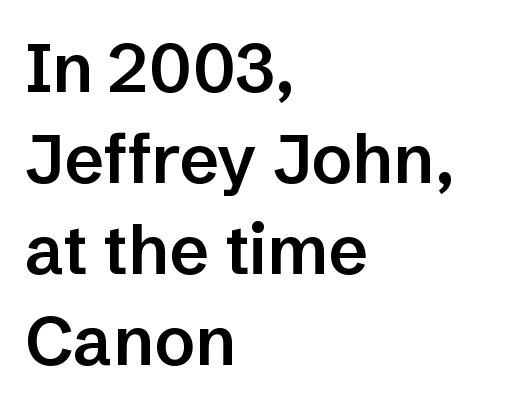
The image shows 68 px semibold sans-serif type, upright; set left-aligned, normal line spacing (1.34x), normal letter spacing, not underlined; low stroke contrast and a medium x-height.
